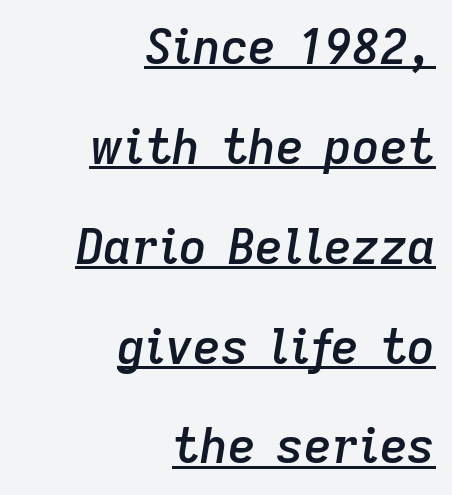
The image shows 48 px semibold type, italic (leaning right); set right-aligned, loose line spacing (2.08x), normal letter spacing, underlined; low stroke contrast and a medium x-height.
